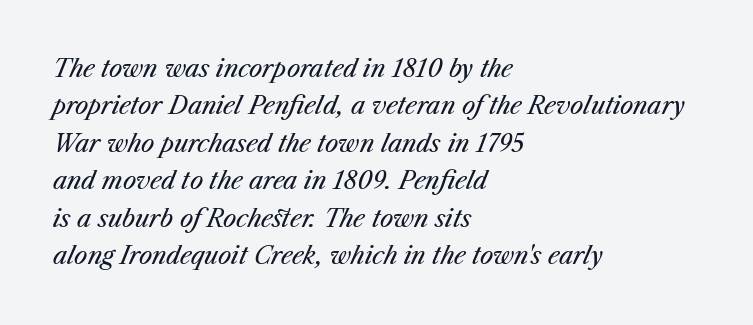
Italic: yes, the glyphs are oblique. Summary of vertical rhythm: regular, with standard interline spacing. The area under the type is left untouched. Letter spacing: default. Unbolded letterforms with no extra heft. Alignment: flush left.
